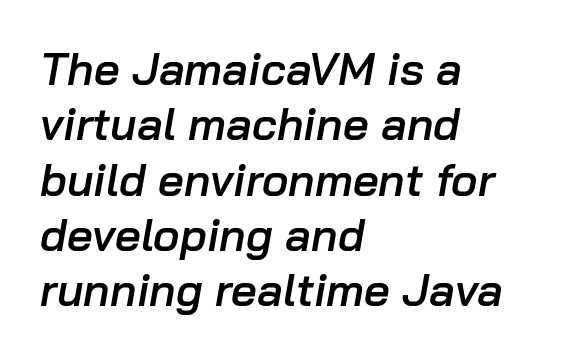
{"italic": "yes", "lean": "right", "slant_degrees": 10, "bold": "semi", "weight": "semibold", "width": "normal", "stroke_contrast": "low", "x_height": "medium", "monospaced": "no", "underline": "no", "align": "left", "line_spacing_ratio": 1.23, "letter_spacing": "normal", "letter_spacing_em": 0.0, "glyph_px": 45}
